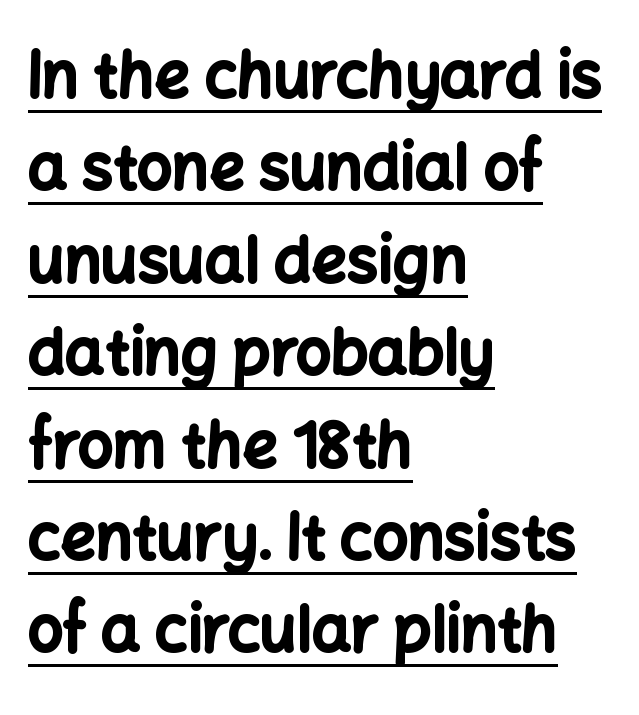
Q: Is the text bold? A: Yes.
Q: Is the text italic (slanted)? A: No, it is upright.
Q: Is the typeface a serif or a sans-serif typeface? A: Sans-serif.
Q: Is the text underlined? A: Yes.
Q: How is the paragraph aligned? A: Left-aligned.
Q: Is the spacing between letters normal or unusually wide? A: Normal.
Q: Is the spacing between lines tight, normal or loose? A: Normal.
Q: Width (condensed, normal, or wide)? A: Normal.
Q: Stroke contrast? A: Low.
Q: x-height? A: Medium.
Q: Monospaced? A: No.
